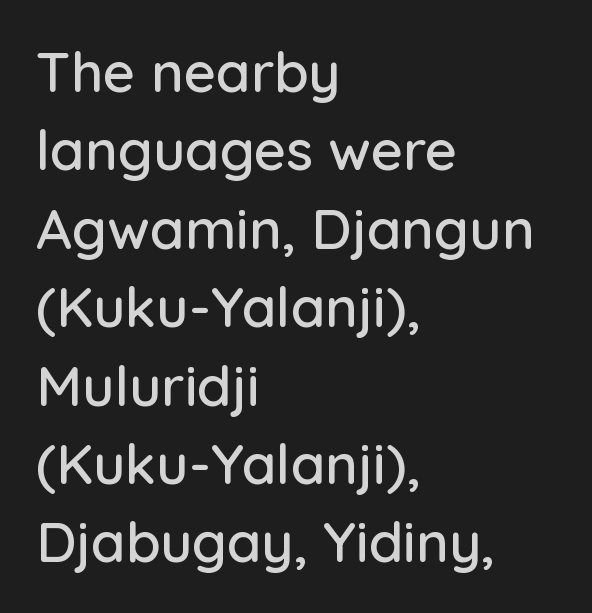
The image shows 56 px sans-serif type, upright; set left-aligned, normal line spacing (1.4x), normal letter spacing, not underlined; low stroke contrast and a medium x-height.
